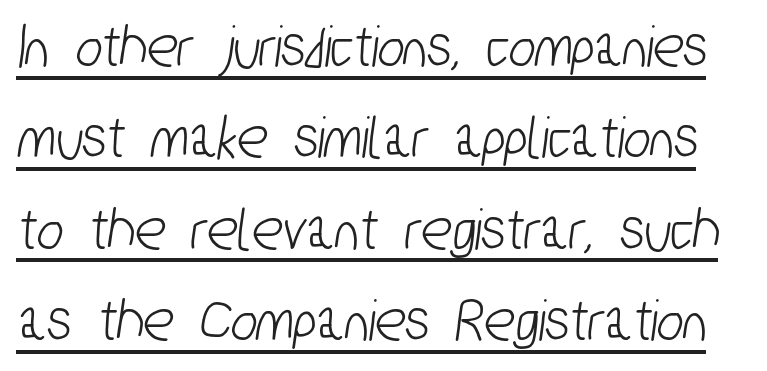
Typographically, this falls in the sans-serif category. The letters advance in unequal steps, a hallmark of proportional type. Does a line run under the words? Yes, clearly. Does the leading feel generous? No, just average.
